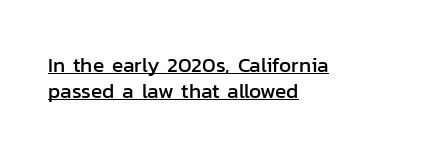
{"italic": "no", "underline": "yes", "align": "left", "line_spacing": "normal", "line_spacing_ratio": 1.25, "letter_spacing": "normal", "letter_spacing_em": 0.0, "glyph_px": 21}
